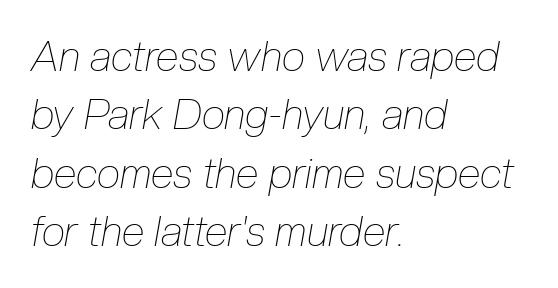
No word sits above an underline. Character widths vary here, with narrow letters taking less room than wide ones. Quick note: italic. Vertical spacing — default. Glyph-to-glyph distance matches everyday printed text. Typeset ragged right — the left edge is the straight one.
